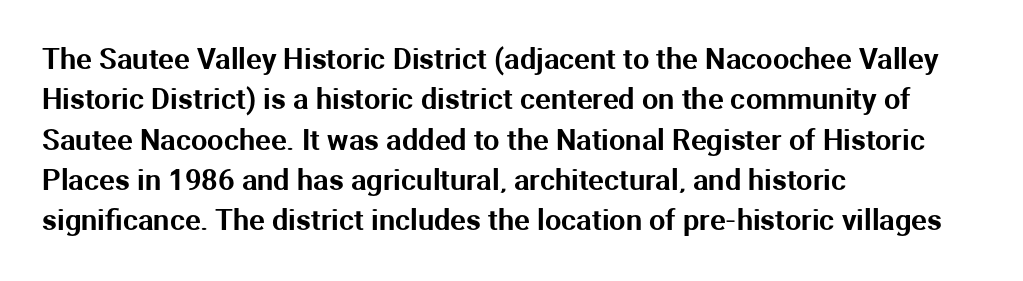
Q: Is the text italic (slanted)? A: No, it is upright.
Q: Is the typeface a serif or a sans-serif typeface? A: Sans-serif.
Q: Is the text underlined? A: No.
Q: How is the paragraph aligned? A: Left-aligned.
Q: Is the spacing between letters normal or unusually wide? A: Normal.
Q: Is the spacing between lines tight, normal or loose? A: Normal.
Q: Width (condensed, normal, or wide)? A: Normal.
Q: Stroke contrast? A: Medium.
Q: x-height? A: Medium.
Q: Monospaced? A: No.
